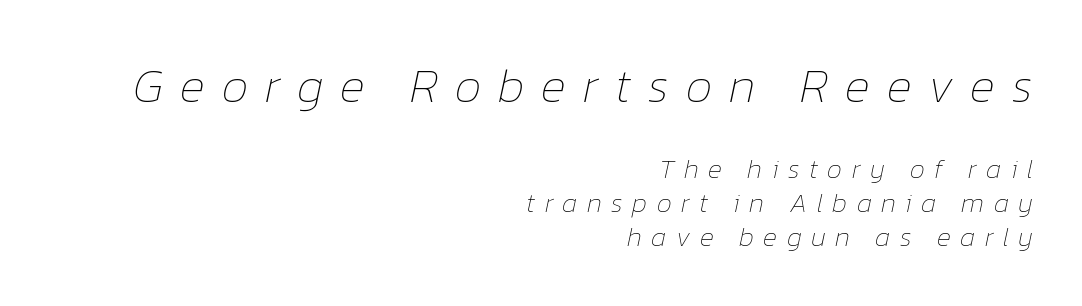
The image shows 48 px thin type, italic (leaning right); set right-aligned, normal line spacing (1.26x), unusually wide letter spacing (+0.35 em), not underlined; the first (top) block is 1.78x larger; low stroke contrast and a medium x-height.
